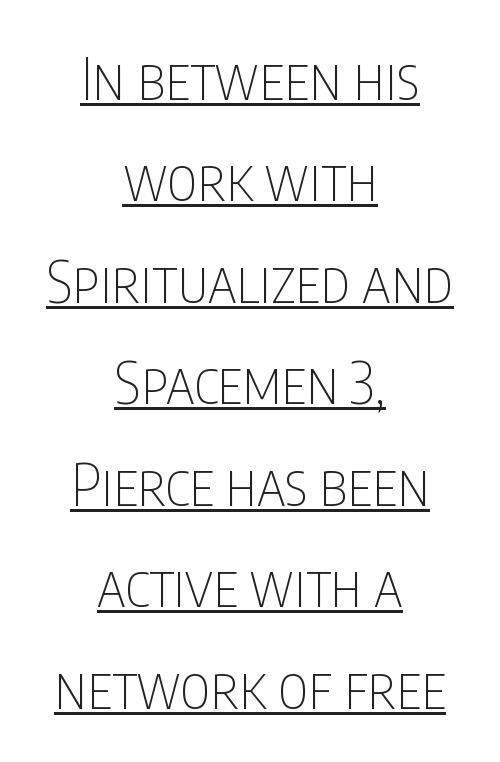
A continuous stroke trails under the words, as in a hyperlink. Is the stroke heavy? The answer is a plain regular-or-lighter. A typesetter would mark this as roman, not italic. Nothing unusual about the tracking: characters are spaced as the font intends. Is this a fixed-width face? No — the glyphs have proportional, varying widths.
